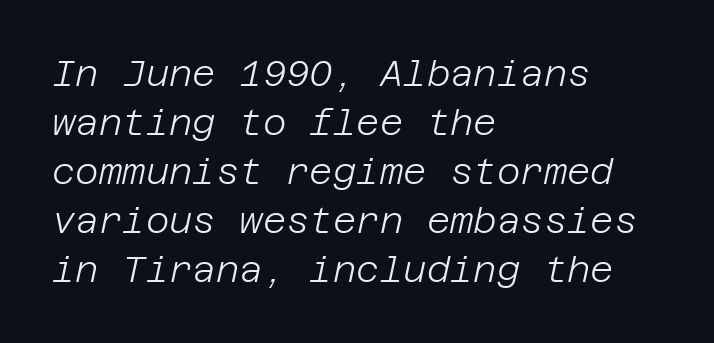
{"italic": "yes", "lean": "right", "slant_degrees": 12, "bold": "no", "weight": "light", "width": "normal", "stroke_contrast": "low", "x_height": "large", "underline": "no", "align": "left", "line_spacing": "normal", "line_spacing_ratio": 1.36, "letter_spacing": "normal", "letter_spacing_em": 0.0, "glyph_px": 36}
